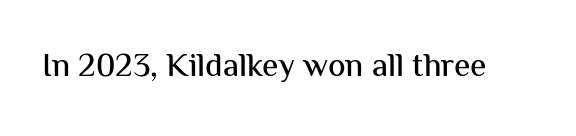
{"serif": "no", "italic": "no", "width": "normal", "stroke_contrast": "medium", "x_height": "medium", "monospaced": "no", "underline": "no", "letter_spacing": "normal", "letter_spacing_em": 0.0, "glyph_px": 33}
